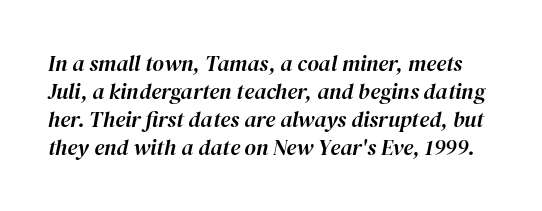
Q: Is the text italic (slanted)? A: Yes, it leans right by about 12 degrees.
Q: Is the text underlined? A: No.
Q: Is the spacing between letters normal or unusually wide? A: Normal.
Q: Is the spacing between lines tight, normal or loose? A: Normal.
